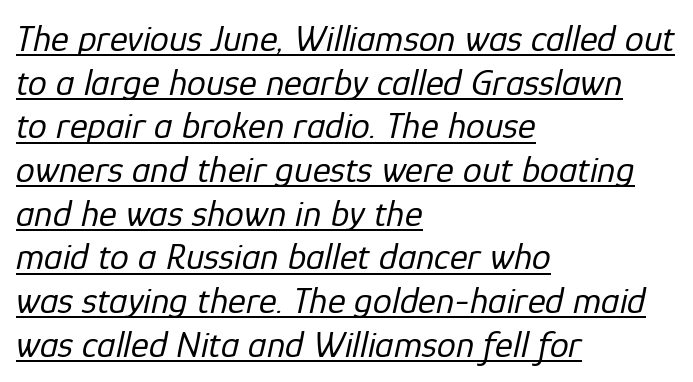
Caption: lettering with a line underneath. You could not count columns in this text — the font is proportionally spaced. Style check: oblique. The designer dialed line spacing down below the default. The passage shown is not bold in any degree. Tracking here is standard; glyphs follow each other at the usual distance.
